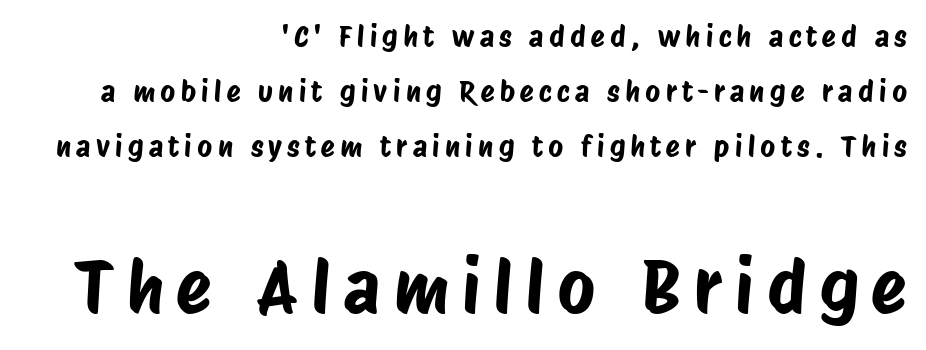
Type size steps up from the first block to the second. Observe the absence of serifs on each vertical stroke in this sample. Alignment: flush right. Check under the words: just untouched page. The passage shown is typed in a proportional face where columns would drift.
